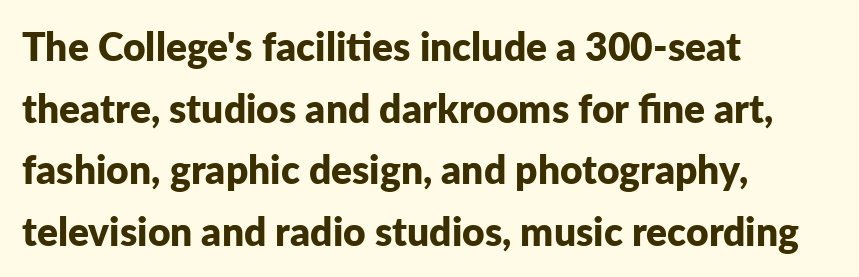
{"serif": "no", "italic": "no", "bold": "yes", "weight": "bold", "width": "normal", "stroke_contrast": "low", "x_height": "medium", "monospaced": "no", "underline": "no", "align": "left", "line_spacing": "normal", "line_spacing_ratio": 1.58, "letter_spacing": "normal", "letter_spacing_em": 0.0, "glyph_px": 39}
